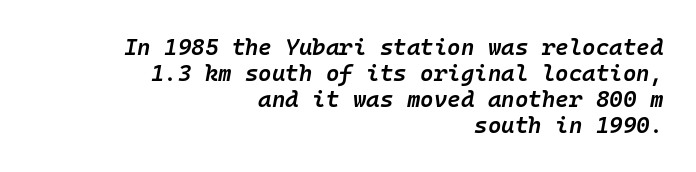
The image shows 23 px text type, italic (leaning right); set right-aligned, tight line spacing (1.13x), normal letter spacing, not underlined.
